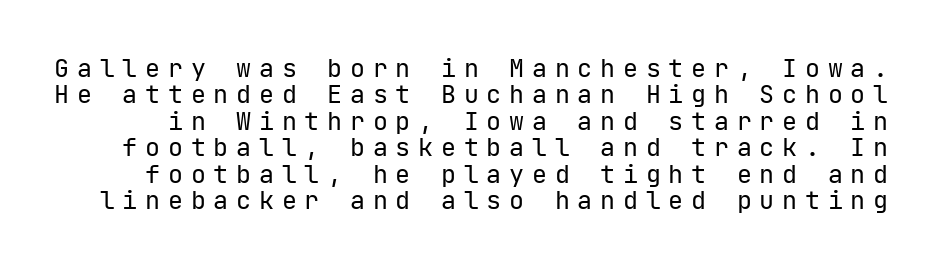
The weight would be labelled regular, book, light, or lighter still. The baseline area is clear. Characters follow at a spacing far wider than the type designer built in. The leading is snug, giving the passage a crowded texture. A typesetter would mark this as roman, not italic.
